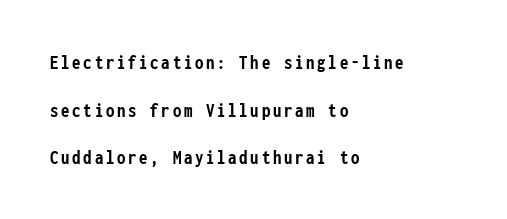
The image shows 21 px bold type, upright; set left-aligned, loose line spacing (2.27x), not underlined.
